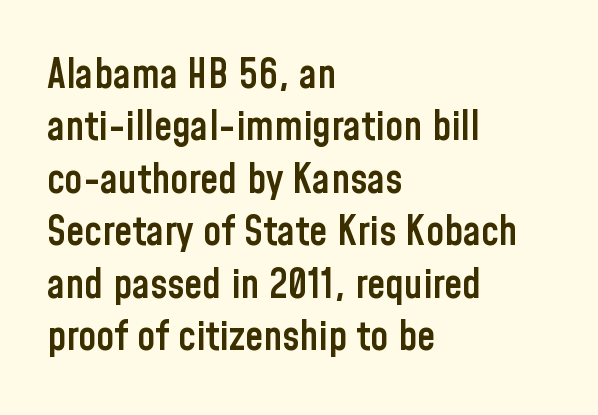
{"serif": "no", "italic": "no", "bold": "semi", "weight": "semibold", "width": "condensed", "stroke_contrast": "low", "x_height": "medium", "monospaced": "no", "underline": "no", "align": "left", "line_spacing": "normal", "line_spacing_ratio": 1.28, "letter_spacing": "normal", "letter_spacing_em": 0.0, "glyph_px": 41}
